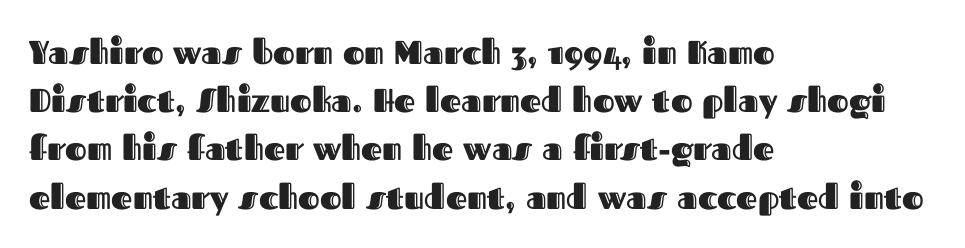
Q: Is the text italic (slanted)? A: No, it is upright.
Q: Is the text underlined? A: No.
Q: How is the paragraph aligned? A: Left-aligned.
Q: Is the spacing between letters normal or unusually wide? A: Normal.
Q: Is the spacing between lines tight, normal or loose? A: Normal.
Q: Width (condensed, normal, or wide)? A: Normal.
Q: x-height? A: Medium.
Q: Monospaced? A: No.
